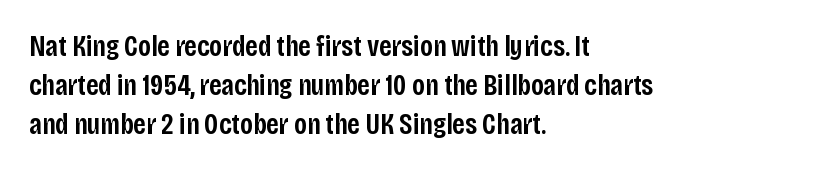
The image shows 29 px semibold, condensed sans-serif type, upright; set left-aligned, normal line spacing (1.34x), normal letter spacing, not underlined; low stroke contrast and a large x-height.
